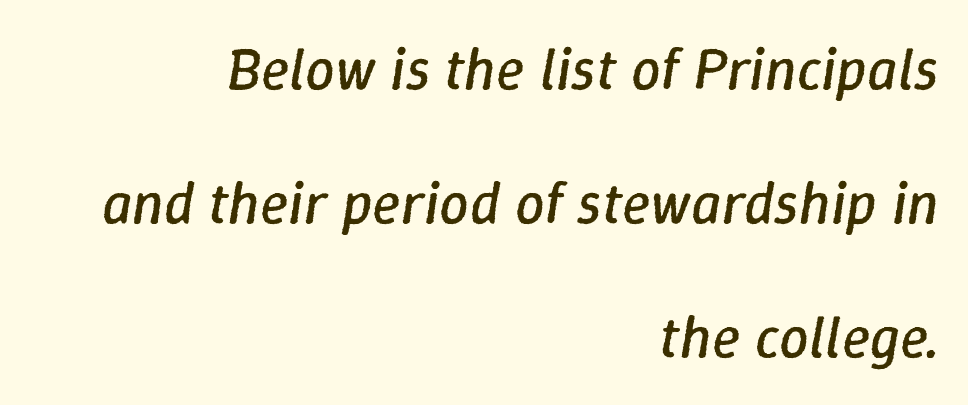
The string is rendered with underlining switched off. Letter spacing: default. Varying glyph widths throughout — classic text-font behaviour. This sample uses an oblique cut, with every glyph tilted off the vertical.
